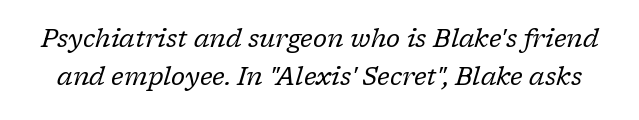
Q: Is the text bold? A: No.
Q: Is the text italic (slanted)? A: Yes, it leans right by about 17 degrees.
Q: Is the text underlined? A: No.
Q: Is the spacing between letters normal or unusually wide? A: Normal.
Q: Is the spacing between lines tight, normal or loose? A: Normal.
